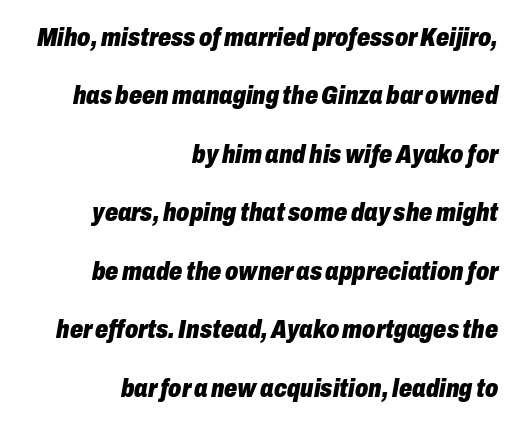
Has an underline been added? It has not. Compared with a flush-left layout, this one pins lines to the opposite, right side. The font's italic variant was chosen for this text. Loosely led — the rows are spread out.
